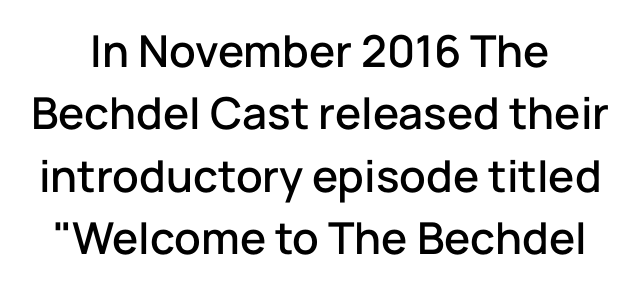
{"serif": "no", "italic": "no", "width": "normal", "stroke_contrast": "low", "x_height": "medium", "monospaced": "no", "underline": "no", "line_spacing": "normal", "line_spacing_ratio": 1.42, "letter_spacing": "normal", "letter_spacing_em": 0.0, "glyph_px": 44}
